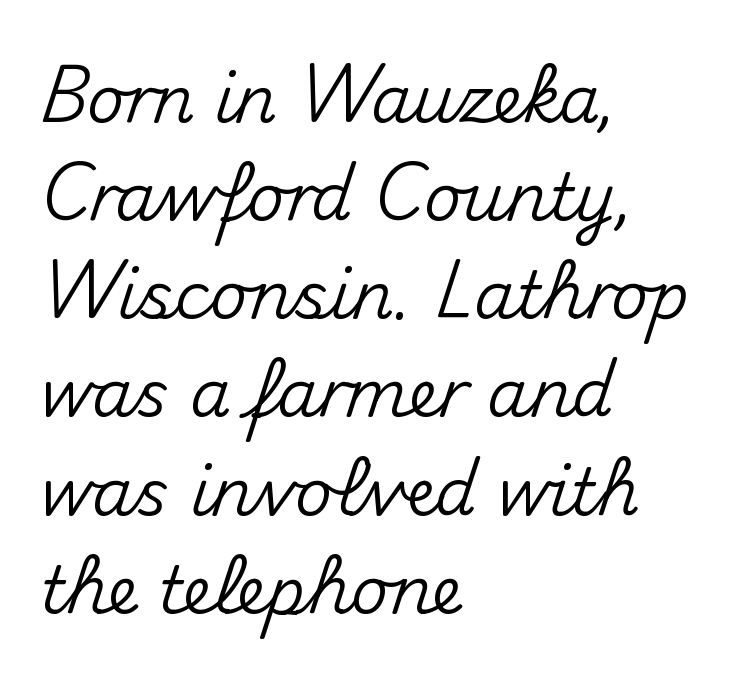
Q: Is the text italic (slanted)? A: Yes.
Q: Is the typeface a serif or a sans-serif typeface? A: Sans-serif.
Q: Is the text underlined? A: No.
Q: How is the paragraph aligned? A: Left-aligned.
Q: Is the spacing between letters normal or unusually wide? A: Normal.
Q: Is the spacing between lines tight, normal or loose? A: Normal.
Q: Width (condensed, normal, or wide)? A: Normal.
Q: Stroke contrast? A: Medium.
Q: x-height? A: Small.
Q: Monospaced? A: No.
